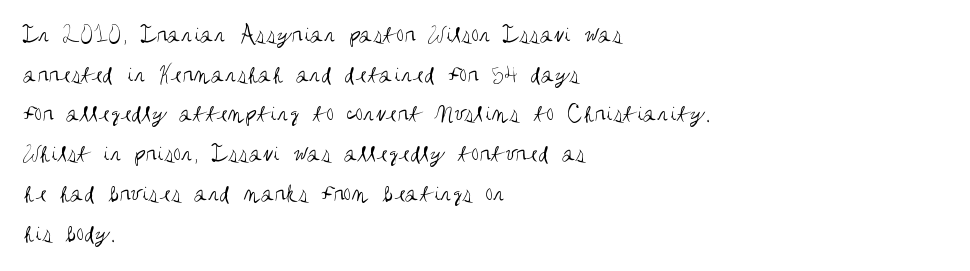
The image shows 25 px text type; set left-aligned, normal line spacing (1.59x), normal letter spacing, not underlined.
